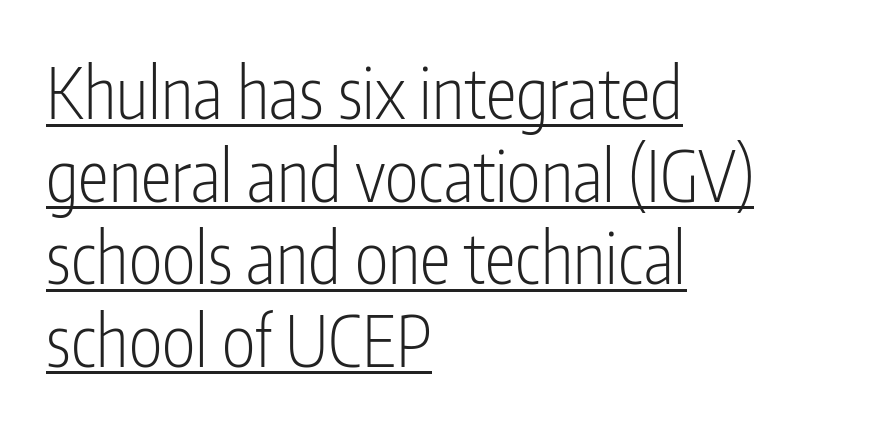
The image shows 70 px light, condensed sans-serif type, upright; set left-aligned, line spacing 1.18x, normal letter spacing, underlined; low stroke contrast and a medium x-height.
